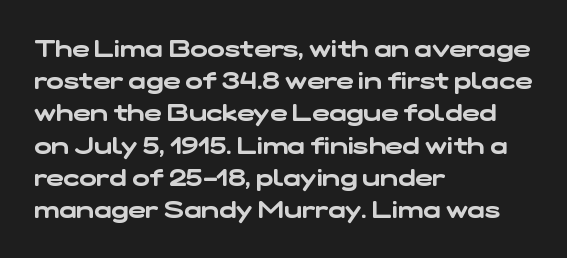
{"underline": "no", "align": "left", "line_spacing": "normal", "line_spacing_ratio": 1.4, "letter_spacing": "normal", "letter_spacing_em": 0.0, "glyph_px": 23}
